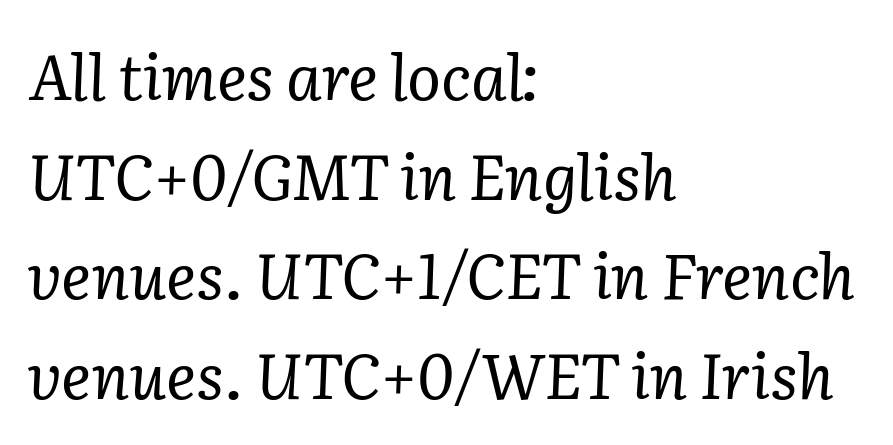
The image shows 63 px regular-weight serif type, italic (leaning right); set left-aligned, normal line spacing (1.58x), normal letter spacing, not underlined; low stroke contrast and a medium x-height.
